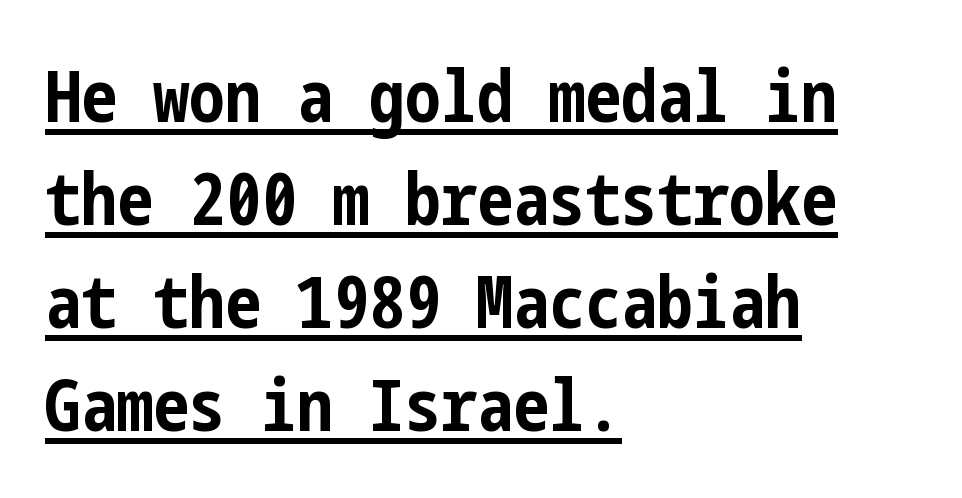
Is the block centered? No — it sits flush against the left margin. Serifs: no, the terminals of the letterforms are clean. The passage shown stacks its lines at a standard gap. As a designer I'd log this as weight 700, bold. The lettering holds an erect, upright posture throughout.
